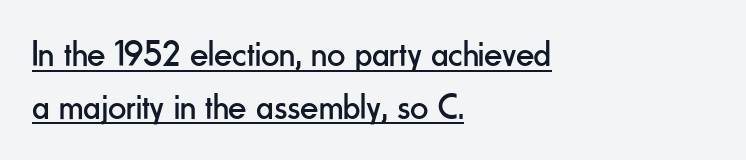
The paragraph has a hard left edge and a soft right edge. Each letter keeps its own natural width here, so spacing adapts to shape. The letters carry no serifs — their stems end cleanly without finishing strokes. Weight: in the light-to-regular range. Italic? Not at all — the glyphs are vertical. Students, observe the line beneath the letters — that is underlining.
